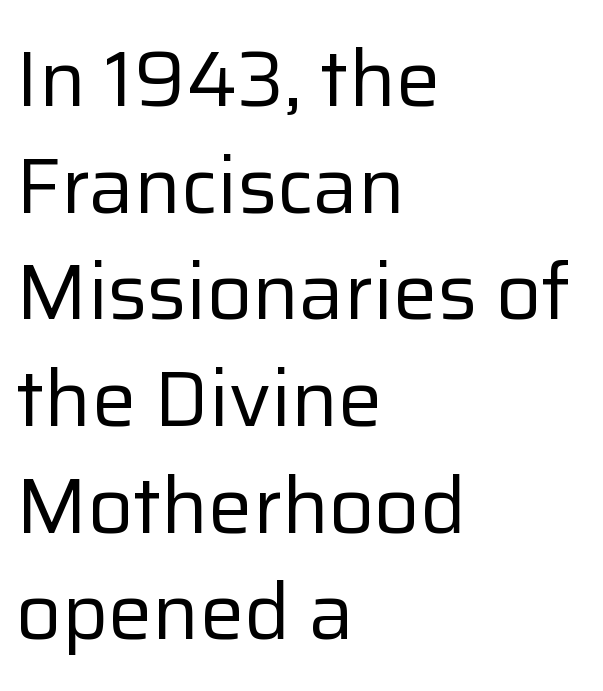
{"serif": "no", "italic": "no", "bold": "no", "weight": "regular", "width": "normal", "stroke_contrast": "low", "x_height": "medium", "monospaced": "no", "underline": "no", "align": "left", "line_spacing": "normal", "line_spacing_ratio": 1.35, "letter_spacing": "normal", "letter_spacing_em": 0.0, "glyph_px": 79}
